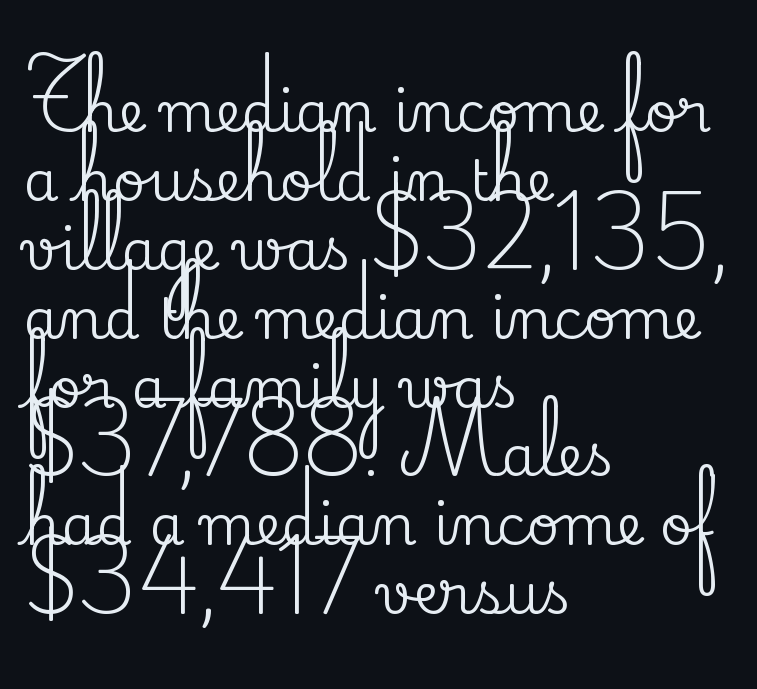
The image shows 56 px serif type, upright; set left-aligned, line spacing 1.23x, normal letter spacing, not underlined; medium stroke contrast and a small x-height.
